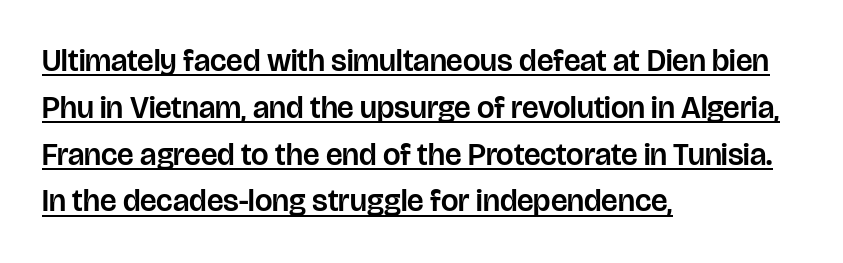
Q: Is the text italic (slanted)? A: No, it is upright.
Q: Is the typeface a serif or a sans-serif typeface? A: Sans-serif.
Q: Is the text underlined? A: Yes.
Q: How is the paragraph aligned? A: Left-aligned.
Q: Is the spacing between letters normal or unusually wide? A: Normal.
Q: Is the spacing between lines tight, normal or loose? A: Normal.
Q: Width (condensed, normal, or wide)? A: Normal.
Q: Stroke contrast? A: Low.
Q: x-height? A: Large.
Q: Monospaced? A: No.
